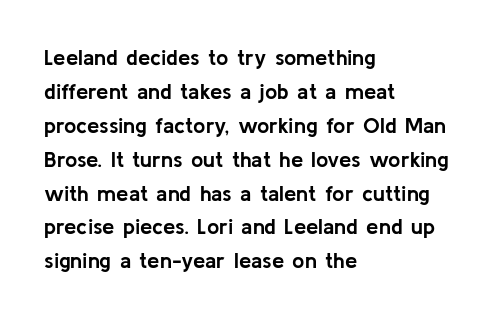
The lettering holds an erect, upright posture throughout. No word sits above an underline. Thick stems and heavy bowls — unmistakably bold. How are the letters spaced? Ordinarily, with no added tracking. Line beginnings align vertically; line endings do not.
